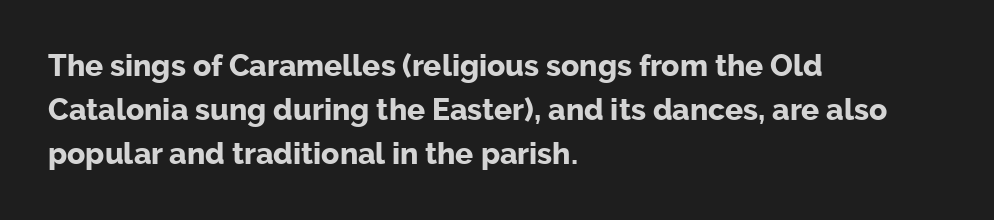
{"serif": "no", "italic": "no", "bold": "yes", "weight": "bold", "width": "normal", "stroke_contrast": "low", "x_height": "medium", "monospaced": "no", "underline": "no", "align": "left", "line_spacing": "normal", "line_spacing_ratio": 1.46, "letter_spacing": "normal", "letter_spacing_em": 0.0, "glyph_px": 30}
